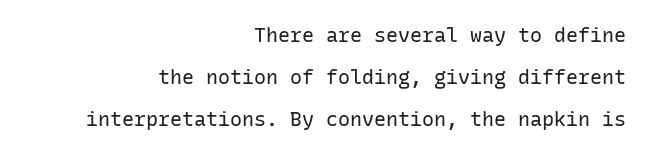
The image shows 20 px text type, upright; set right-aligned, loose line spacing (2.09x), normal letter spacing, not underlined.
